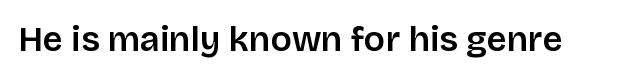
The image shows 35 px sans-serif type, upright; set normal letter spacing, not underlined; low stroke contrast and a large x-height.
